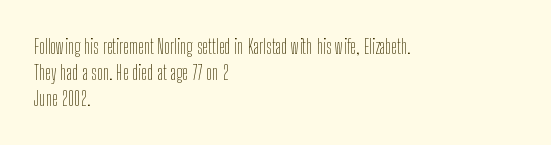
The image shows 20 px text type, upright; set left-aligned, normal line spacing (1.3x), normal letter spacing, not underlined.
